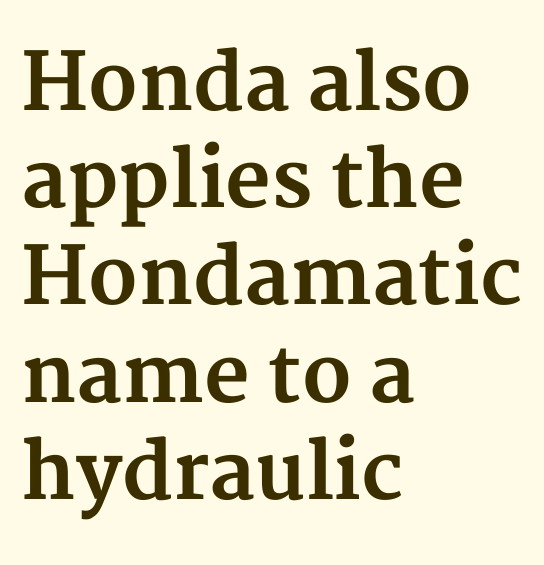
Q: Is the text bold? A: Yes.
Q: Is the text italic (slanted)? A: No, it is upright.
Q: Is the typeface a serif or a sans-serif typeface? A: Serif.
Q: Is the text underlined? A: No.
Q: How is the paragraph aligned? A: Left-aligned.
Q: Is the spacing between letters normal or unusually wide? A: Normal.
Q: Width (condensed, normal, or wide)? A: Normal.
Q: Stroke contrast? A: Medium.
Q: x-height? A: Medium.
Q: Monospaced? A: No.
